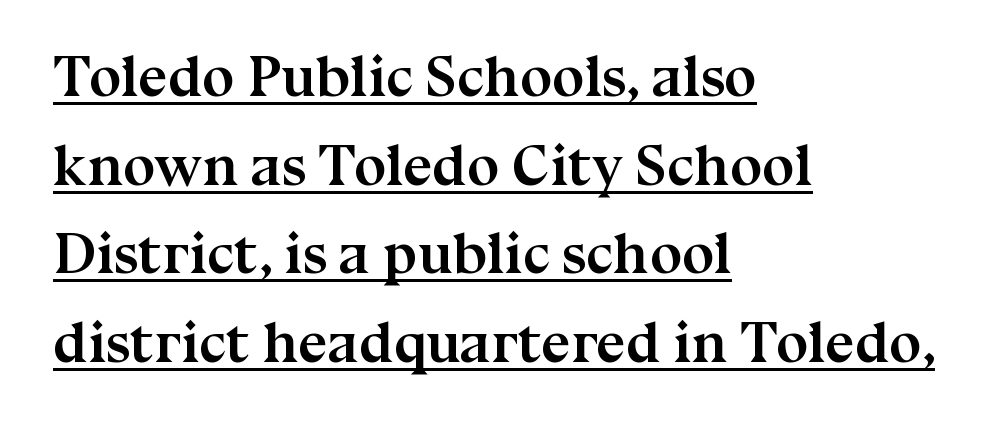
{"serif": "yes", "italic": "no", "bold": "yes", "weight": "semibold", "width": "normal", "stroke_contrast": "medium", "x_height": "medium", "monospaced": "no", "underline": "yes", "align": "left", "line_spacing": "normal", "line_spacing_ratio": 1.53, "letter_spacing": "normal", "letter_spacing_em": 0.0, "glyph_px": 58}
